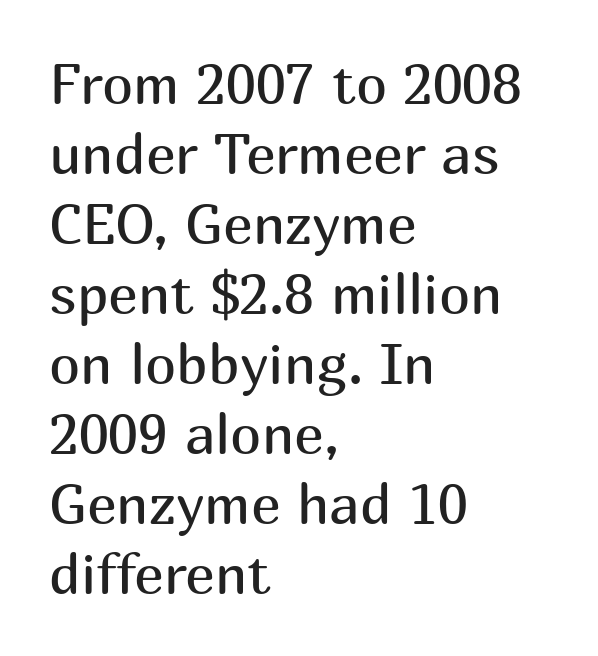
{"serif": "no", "italic": "no", "bold": "no", "weight": "regular", "width": "normal", "stroke_contrast": "medium", "x_height": "medium", "monospaced": "no", "underline": "no", "align": "left", "line_spacing": "normal", "line_spacing_ratio": 1.25, "letter_spacing": "normal", "letter_spacing_em": 0.0, "glyph_px": 56}
